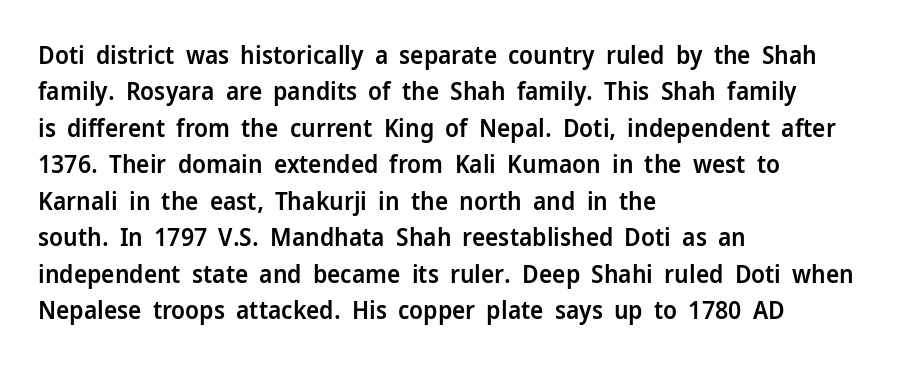
{"italic": "no", "bold": "semi", "underline": "no", "align": "left", "line_spacing": "normal", "line_spacing_ratio": 1.46, "letter_spacing": "normal", "letter_spacing_em": 0.0, "glyph_px": 25}
